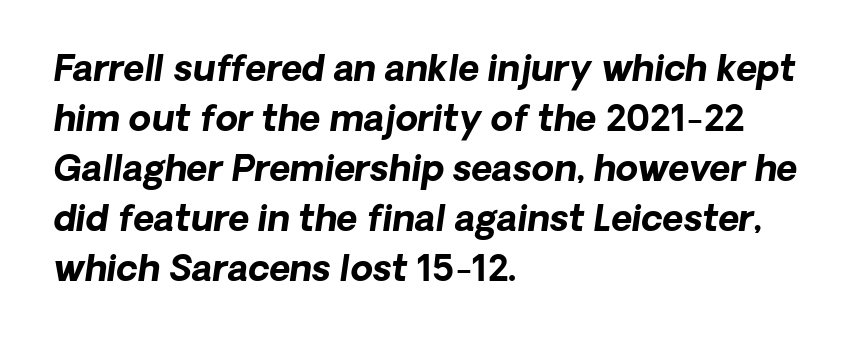
The image shows 36 px bold type, italic (leaning right); set left-aligned, normal line spacing (1.39x), normal letter spacing, not underlined; low stroke contrast and a medium x-height.
